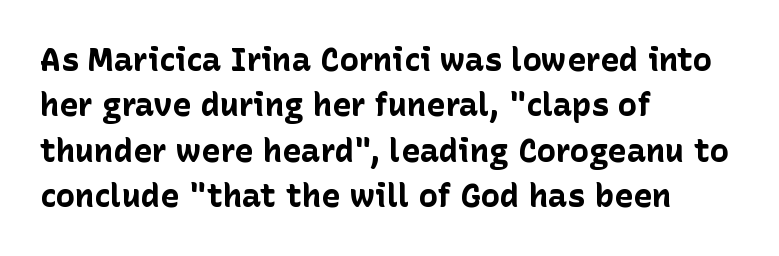
The image shows 32 px bold sans-serif type, upright; set left-aligned, normal line spacing (1.42x), normal letter spacing, not underlined; low stroke contrast and a medium x-height.
